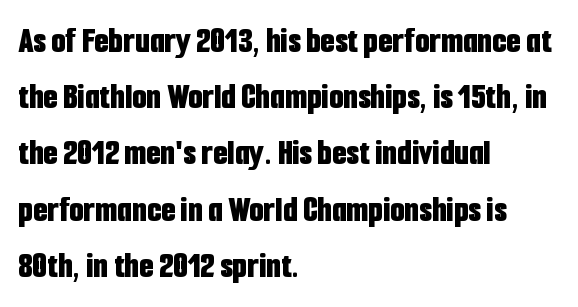
Q: Is the text bold? A: Yes.
Q: Is the text italic (slanted)? A: No, it is upright.
Q: Is the typeface a serif or a sans-serif typeface? A: Sans-serif.
Q: Is the text underlined? A: No.
Q: How is the paragraph aligned? A: Left-aligned.
Q: Is the spacing between letters normal or unusually wide? A: Normal.
Q: Is the spacing between lines tight, normal or loose? A: Normal.
Q: Width (condensed, normal, or wide)? A: Condensed.
Q: Stroke contrast? A: Low.
Q: x-height? A: Medium.
Q: Monospaced? A: No.
